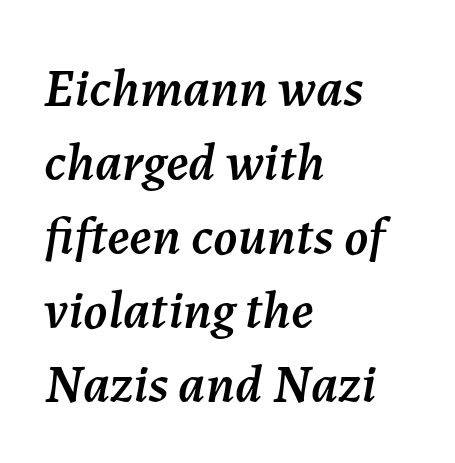
The image shows 54 px text type, italic (leaning right); set left-aligned, normal line spacing (1.37x), normal letter spacing, not underlined; medium stroke contrast and a medium x-height.
